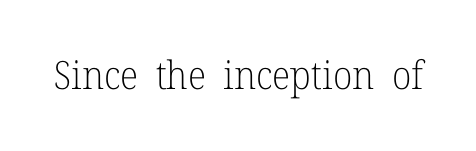
These lines are rendered in a variable-pitch font. Spacing between characters is what you'd get straight out of the box. Caption: face not bold, strokes unweighted. Font category for this specimen: serif. Anything drawn beneath the words? Only blank space. Unlike italic type, these characters show no tilt at all.
